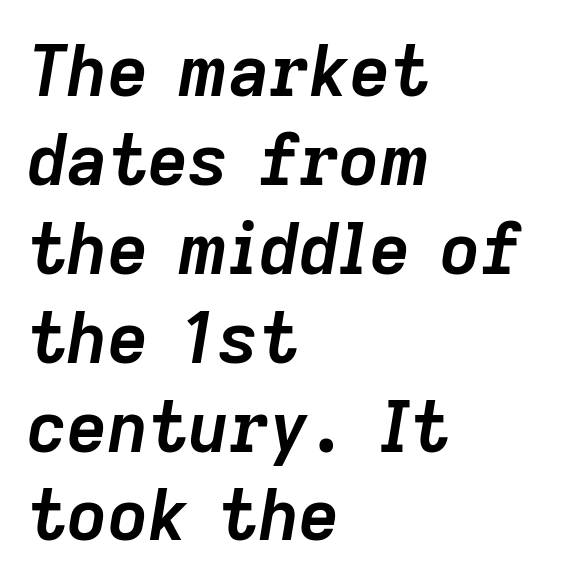
When letters slant like this, we call the style italic. These lines stack with their left ends in a neat column. In terms of leading, this rendering sits right in the middle. You'd pick this weight for a headline — it's a proper bold.
